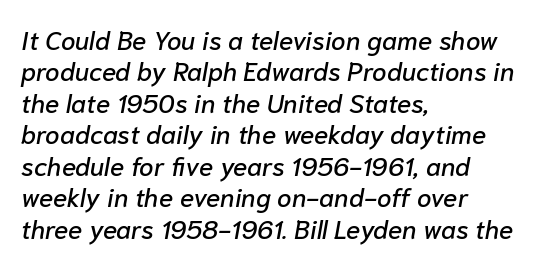
The image shows 26 px text type, italic (leaning right); set left-aligned, line spacing 1.21x, normal letter spacing, not underlined.
